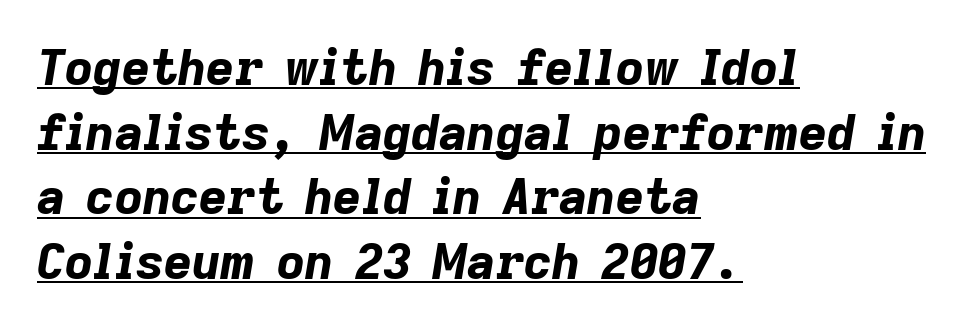
Q: Is the text bold? A: Yes.
Q: Is the text italic (slanted)? A: Yes, it leans right by about 9 degrees.
Q: Is the text underlined? A: Yes.
Q: How is the paragraph aligned? A: Left-aligned.
Q: Is the spacing between letters normal or unusually wide? A: Normal.
Q: Is the spacing between lines tight, normal or loose? A: Normal.
Q: Width (condensed, normal, or wide)? A: Normal.
Q: Stroke contrast? A: Low.
Q: x-height? A: Medium.
Q: Monospaced? A: No.
